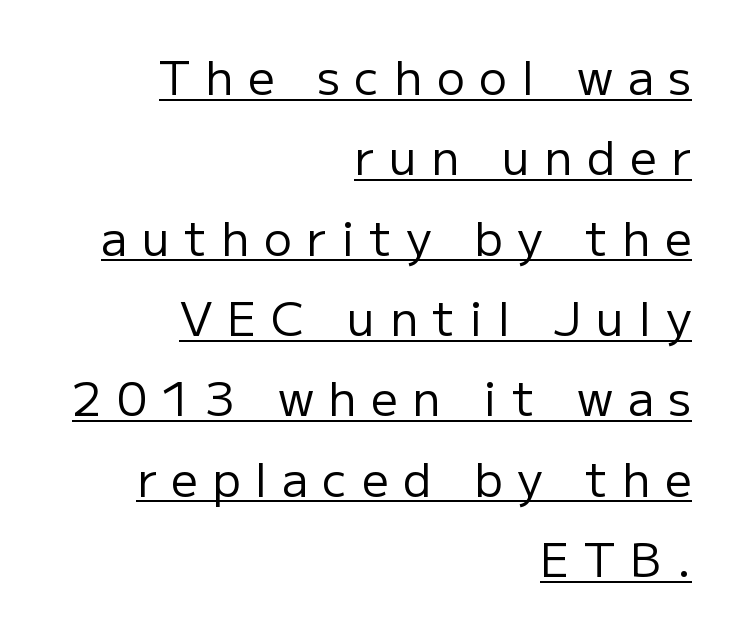
The image shows 47 px regular-weight sans-serif type, upright; set right-aligned, line spacing 1.71x, unusually wide letter spacing (+0.31 em), underlined; low stroke contrast and a medium x-height.
